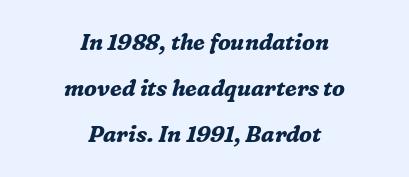
The image shows 22 px bold type, italic (leaning right); set centered, loose line spacing (2.1x), normal letter spacing, not underlined.
